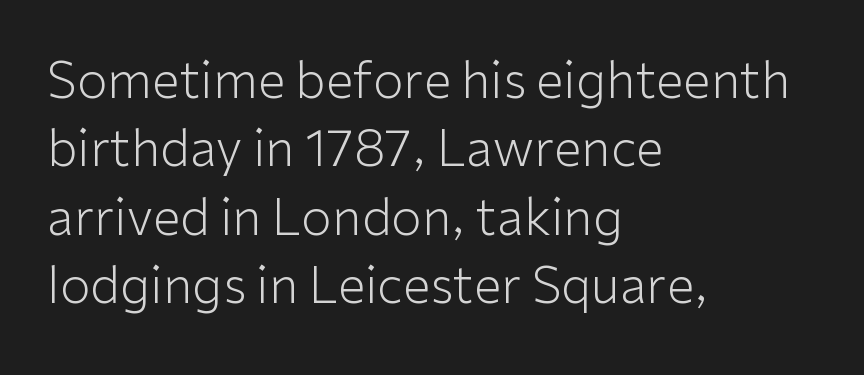
{"serif": "no", "italic": "no", "bold": "no", "weight": "light", "width": "normal", "stroke_contrast": "low", "x_height": "medium", "monospaced": "no", "underline": "no", "align": "left", "line_spacing": "normal", "line_spacing_ratio": 1.37, "letter_spacing": "normal", "letter_spacing_em": 0.0, "glyph_px": 50}
